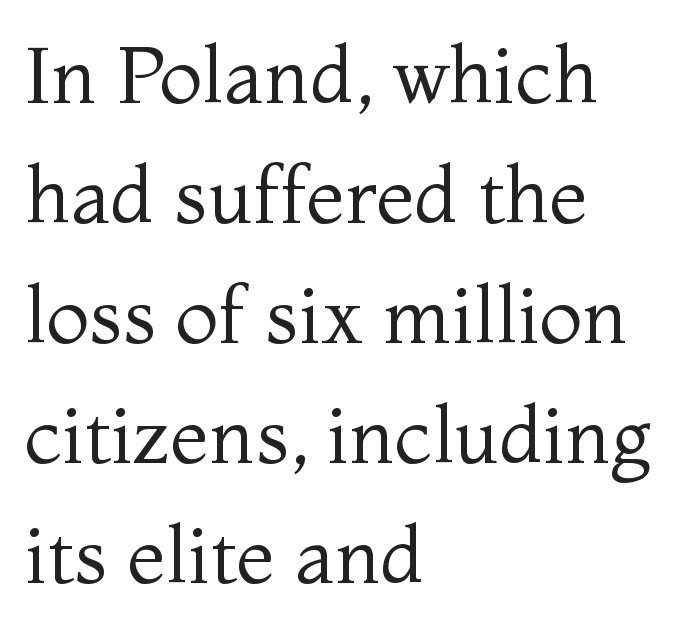
Q: Is the text bold? A: No.
Q: Is the text italic (slanted)? A: No, it is upright.
Q: Is the typeface a serif or a sans-serif typeface? A: Serif.
Q: Is the text underlined? A: No.
Q: How is the paragraph aligned? A: Left-aligned.
Q: Is the spacing between letters normal or unusually wide? A: Normal.
Q: Is the spacing between lines tight, normal or loose? A: Normal.
Q: Width (condensed, normal, or wide)? A: Normal.
Q: Stroke contrast? A: Medium.
Q: x-height? A: Medium.
Q: Monospaced? A: No.
